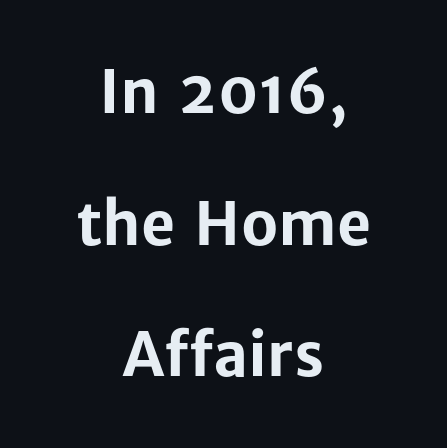
Leftover space on each line is divided equally before and after the words. Looks like regular typesetting: each glyph gets only the width it needs. The rendering keeps characters at their native spacing. A bare baseline throughout the passage. Are there feet on the stems? There aren't — it's a sans. Each new line begins a long way beneath the previous one.
